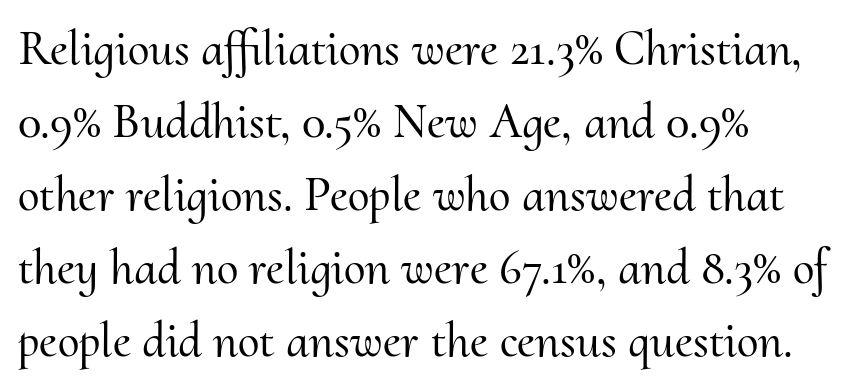
The image shows 49 px serif type, upright; set left-aligned, normal line spacing (1.49x), normal letter spacing, not underlined; medium stroke contrast and a small x-height.
